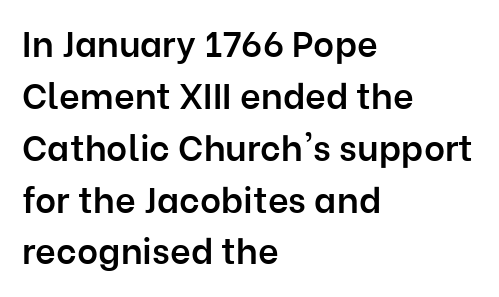
This is moderately heavy type, rendered in semibold. Plain, unruled lines of type. When letters stand straight like this, we call the style roman or upright. Reading down the block, your eye returns to a fixed left position each line. Letterform terminals end flat and unadorned throughout the passage. Quick note: interline space is typical.
